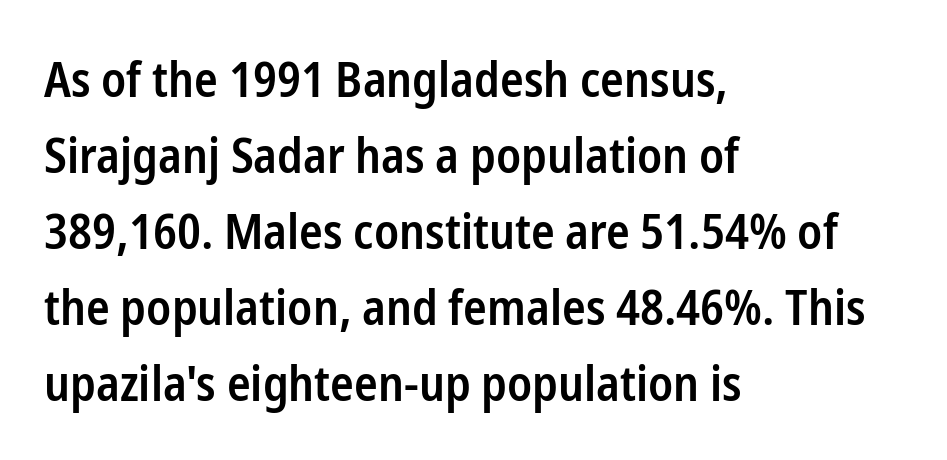
The paragraph shown leans on its left margin. A clean baseline with only descenders dipping below it. This is roman type, the default non-slanted kind. The passage shown is typed in a proportional face where columns would drift. Does the leading feel generous? No, just average. Are there feet on the stems? There aren't — it's a sans.
